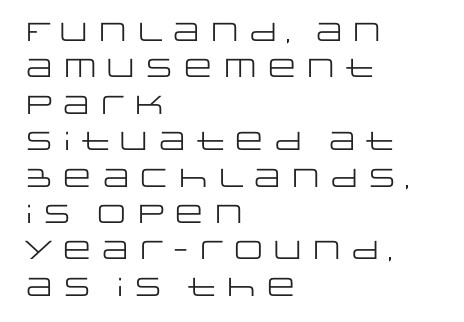
{"italic": "no", "bold": "no", "underline": "no", "align": "left", "line_spacing": "normal", "line_spacing_ratio": 1.4, "letter_spacing": "normal", "letter_spacing_em": 0.0, "glyph_px": 26}
